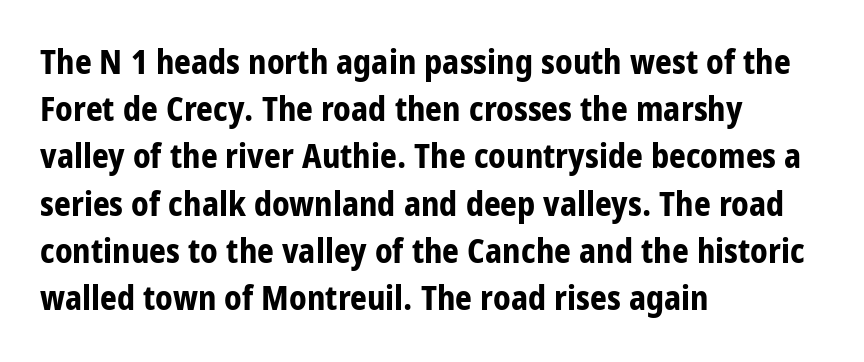
Think of a printed novel: that variable character pitch is what you see here. Plenty of ink on the page — the face is bold. Alignment: flush left. Upright lettering throughout. Check the space under the baseline: it is left empty. Line spacing here is normal.
